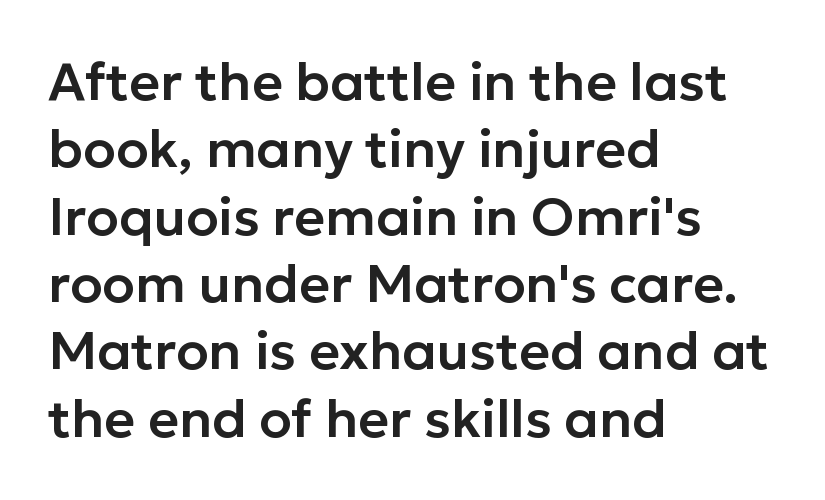
The image shows 53 px sans-serif type, upright; set left-aligned, normal line spacing (1.27x), normal letter spacing, not underlined; low stroke contrast and a medium x-height.
